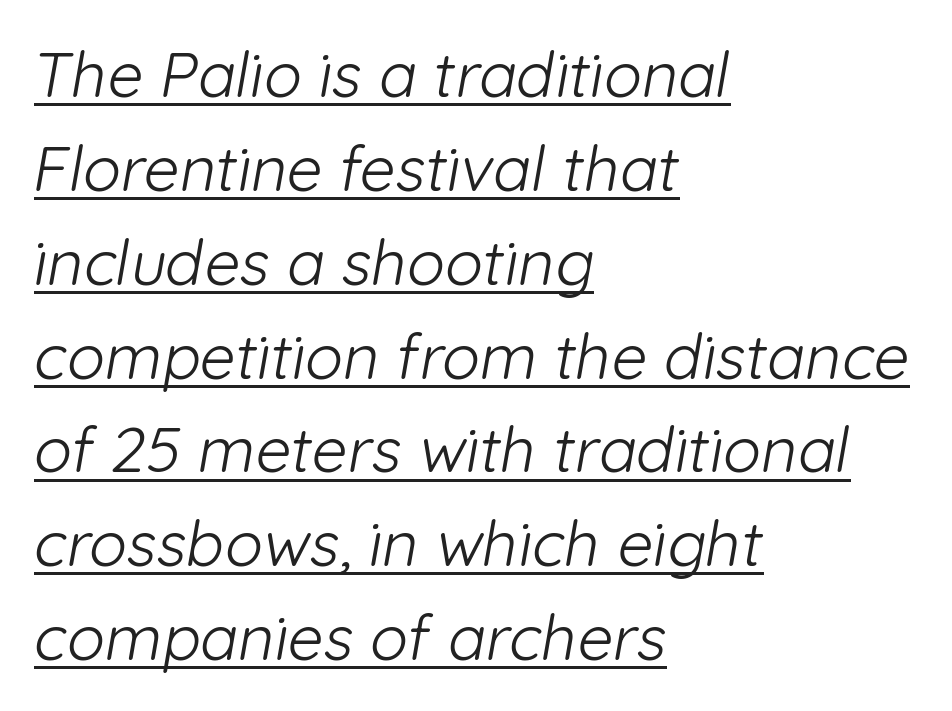
Q: Is the text bold? A: No.
Q: Is the typeface a serif or a sans-serif typeface? A: Sans-serif.
Q: Is the text underlined? A: Yes.
Q: How is the paragraph aligned? A: Left-aligned.
Q: Is the spacing between letters normal or unusually wide? A: Normal.
Q: Is the spacing between lines tight, normal or loose? A: Normal.
Q: Width (condensed, normal, or wide)? A: Normal.
Q: Stroke contrast? A: Low.
Q: x-height? A: Medium.
Q: Monospaced? A: No.
